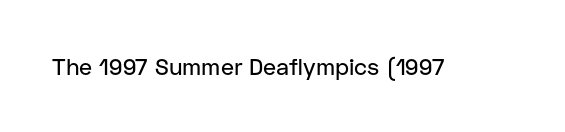
{"italic": "no", "underline": "no", "letter_spacing": "normal", "letter_spacing_em": 0.0, "glyph_px": 23}
